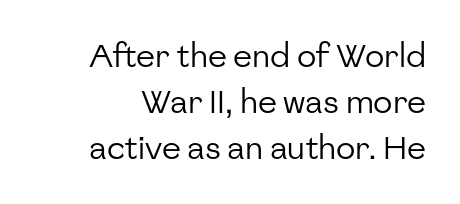
This sample uses plain, unmodified letter spacing. The lettering holds an erect, upright posture throughout. Weight: not bold — regular or lighter. The passage shown is not underscored anywhere.
